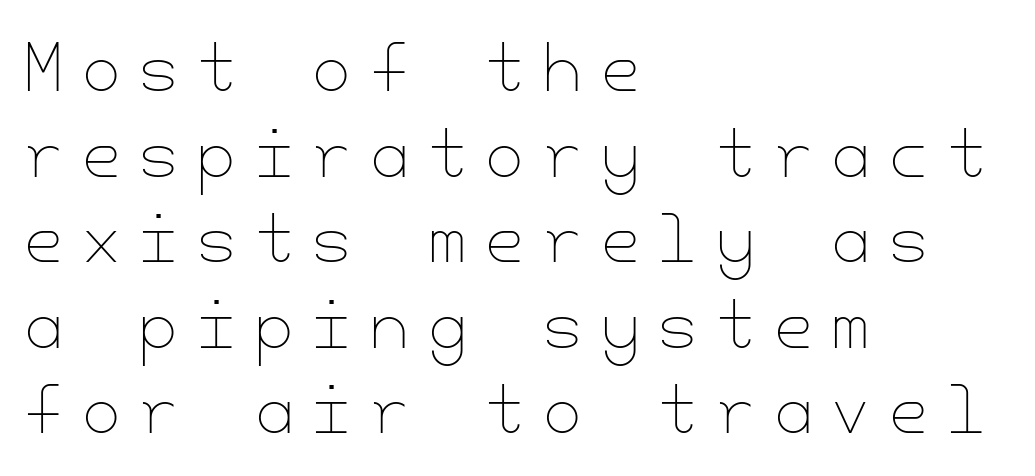
The baseline area is clear. Typeset ragged right — the left edge is the straight one. Designer's note — italics off, roman on. The tracking reads as deliberately expanded to a designer's eye.
